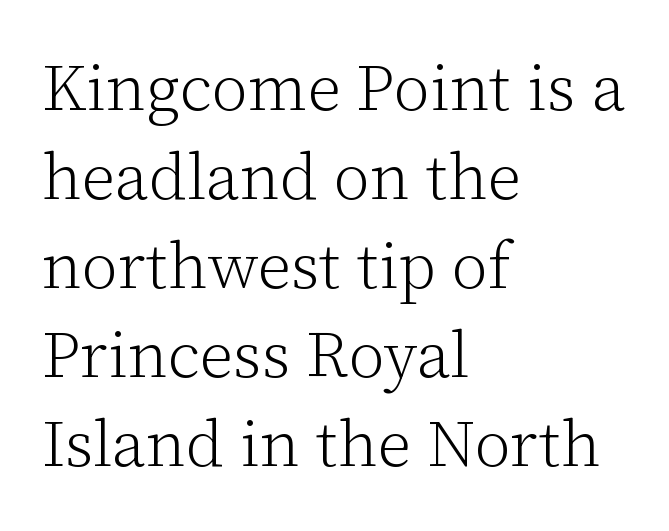
Compared with a centered layout, this one pins lines to the left instead. The specimen reads as upright at a glance. Rule under the text: the space is simply empty. Stroke thickness stays within the range of a standard reading face or lighter.
